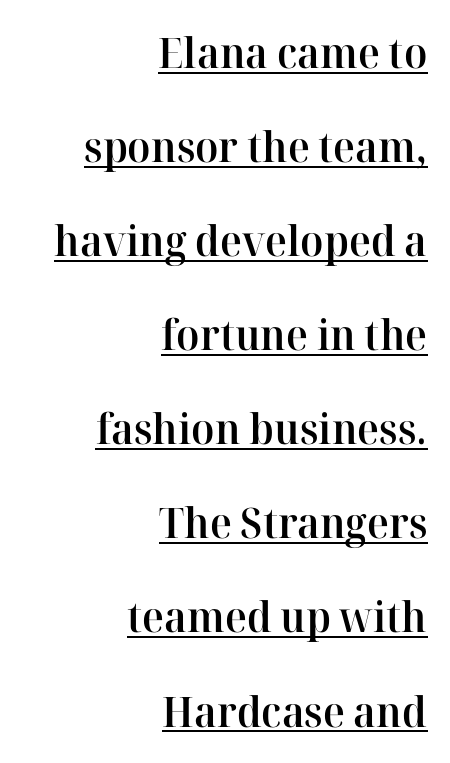
A typesetter would label this face a serif. The letters stand straight up with perfectly vertical stems. This rendering leaves character spacing at its baseline value. A fair bit of extra ink — the face is semibold, not bold. The text block is weighted toward the right margin, trailing off unevenly leftward.
